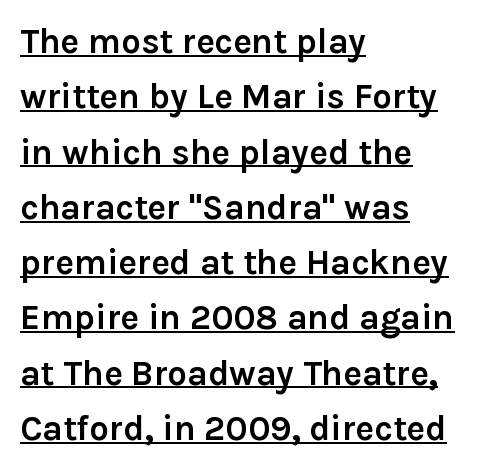
{"serif": "no", "italic": "no", "bold": "yes", "weight": "semibold", "width": "normal", "stroke_contrast": "low", "x_height": "medium", "monospaced": "no", "underline": "yes", "align": "left", "line_spacing": "normal", "line_spacing_ratio": 1.58, "letter_spacing": "normal", "letter_spacing_em": 0.0, "glyph_px": 35}
